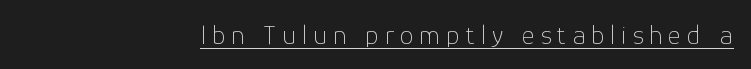
{"serif": "no", "italic": "no", "bold": "no", "weight": "thin", "width": "normal", "stroke_contrast": "low", "x_height": "medium", "monospaced": "no", "underline": "yes", "align": "right", "letter_spacing": "wide", "letter_spacing_em": 0.21, "glyph_px": 28}
